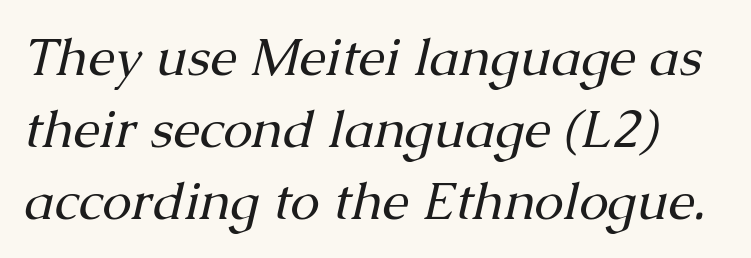
Each letter keeps its own natural width here, so spacing adapts to shape. Stroke terminals: seriffed. The text carries the slant typical of an italic or oblique font. Words appear dense and cohesive because spacing is normal. The space between consecutive lines is moderate.
